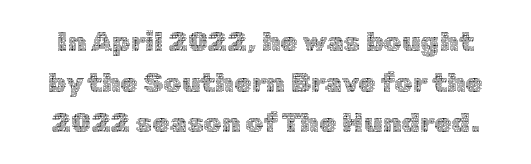
The image shows 28 px thin type, upright; set normal line spacing (1.45x), normal letter spacing, not underlined; a medium x-height.
